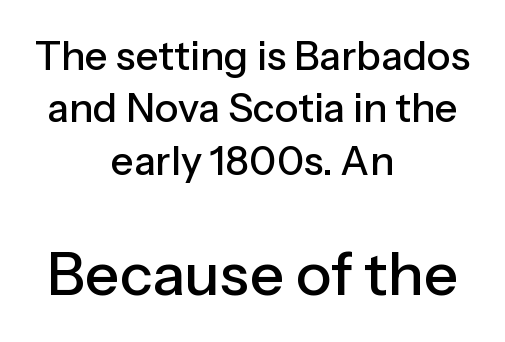
The gaps between neighbouring characters are ordinary and unremarkable. The lines in this sample share a center point and differ in where they start and stop. This sample keeps an unexceptional amount of space between lines. Which of the two is more prominent by size? The second, at the bottom. You can tell it's not italic because the verticals are truly vertical. Character widths vary here, with narrow letters taking less room than wide ones.
